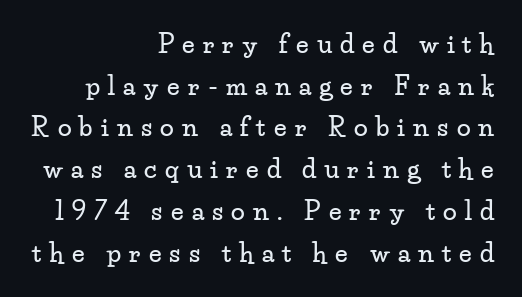
Q: Is the text italic (slanted)? A: No, it is upright.
Q: Is the text underlined? A: No.
Q: How is the paragraph aligned? A: Right-aligned.
Q: Is the spacing between letters normal or unusually wide? A: Unusually wide.
Q: Is the spacing between lines tight, normal or loose? A: Normal.
